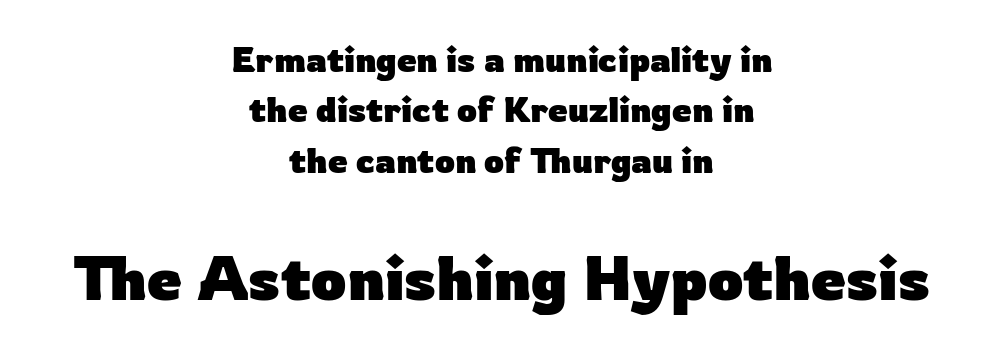
{"serif": "no", "italic": "no", "bold": "yes", "weight": "heavy", "width": "normal", "stroke_contrast": "low", "x_height": "medium", "monospaced": "no", "underline": "no", "align": "center", "line_spacing": "normal", "line_spacing_ratio": 1.44, "letter_spacing": "normal", "letter_spacing_em": 0.0, "larger_block": "second", "size_ratio": 1.77, "glyph_px": 62}
